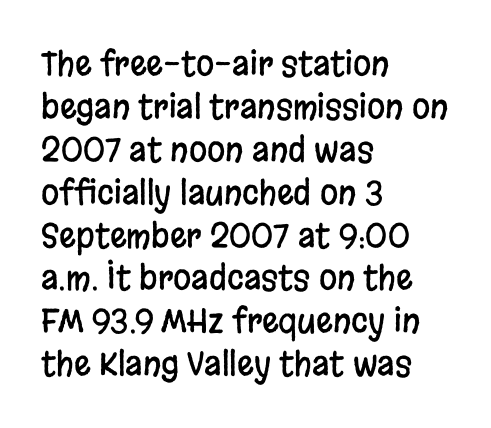
Q: Is the text italic (slanted)? A: No, it is upright.
Q: Is the typeface a serif or a sans-serif typeface? A: Sans-serif.
Q: Is the text underlined? A: No.
Q: How is the paragraph aligned? A: Left-aligned.
Q: Is the spacing between letters normal or unusually wide? A: Normal.
Q: Is the spacing between lines tight, normal or loose? A: Normal.
Q: Width (condensed, normal, or wide)? A: Condensed.
Q: Stroke contrast? A: Low.
Q: x-height? A: Large.
Q: Monospaced? A: No.
